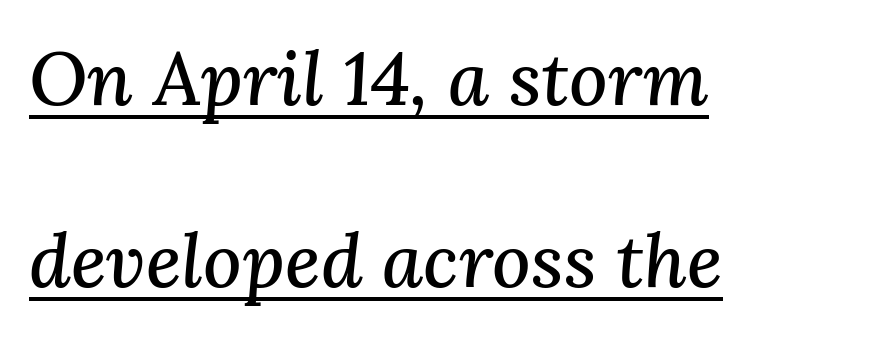
Q: Is the text italic (slanted)? A: Yes, it leans right by about 3 degrees.
Q: Is the typeface a serif or a sans-serif typeface? A: Serif.
Q: Is the text underlined? A: Yes.
Q: How is the paragraph aligned? A: Left-aligned.
Q: Is the spacing between letters normal or unusually wide? A: Normal.
Q: Is the spacing between lines tight, normal or loose? A: Loose.
Q: Width (condensed, normal, or wide)? A: Normal.
Q: Stroke contrast? A: Medium.
Q: x-height? A: Medium.
Q: Monospaced? A: No.
